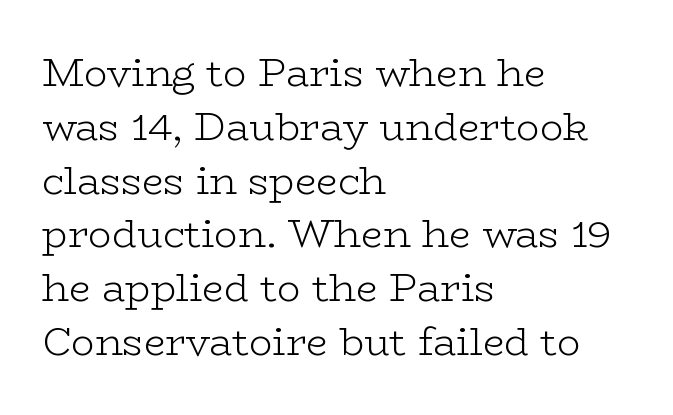
Q: Is the text bold? A: No.
Q: Is the text italic (slanted)? A: No, it is upright.
Q: Is the typeface a serif or a sans-serif typeface? A: Serif.
Q: Is the text underlined? A: No.
Q: How is the paragraph aligned? A: Left-aligned.
Q: Is the spacing between letters normal or unusually wide? A: Normal.
Q: Is the spacing between lines tight, normal or loose? A: Normal.
Q: Width (condensed, normal, or wide)? A: Wide.
Q: Stroke contrast? A: Low.
Q: x-height? A: Medium.
Q: Monospaced? A: No.
